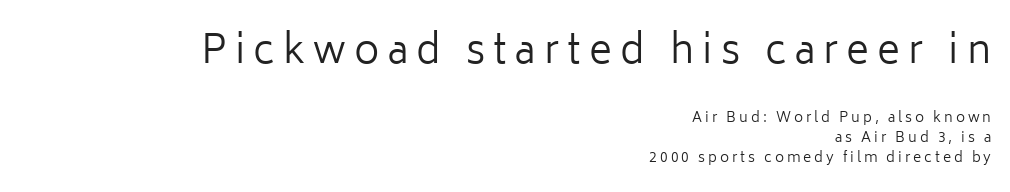
{"serif": "no", "italic": "no", "bold": "no", "weight": "regular", "width": "normal", "stroke_contrast": "low", "x_height": "medium", "monospaced": "no", "underline": "no", "align": "right", "line_spacing": "normal", "line_spacing_ratio": 1.43, "letter_spacing": "wide", "letter_spacing_em": 0.21, "larger_block": "first", "size_ratio": 2.79, "glyph_px": 39}
